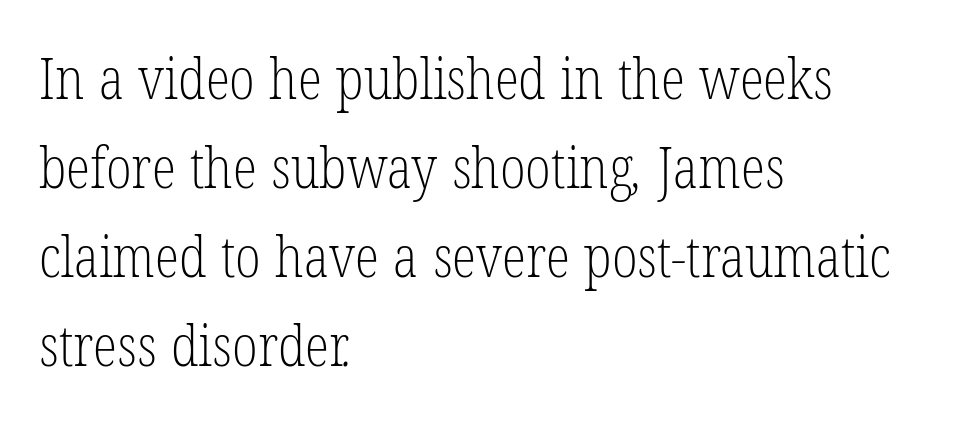
{"serif": "yes", "bold": "no", "weight": "light", "width": "condensed", "stroke_contrast": "low", "x_height": "medium", "monospaced": "no", "underline": "no", "align": "left", "line_spacing": "normal", "line_spacing_ratio": 1.59, "letter_spacing": "normal", "letter_spacing_em": 0.0, "glyph_px": 56}
